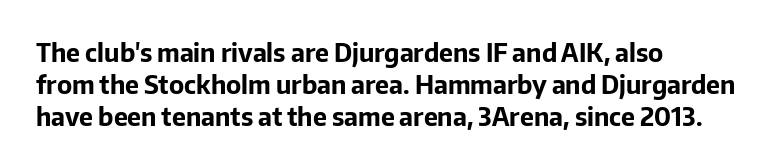
The image shows 25 px bold type, upright; set left-aligned, normal line spacing (1.28x), normal letter spacing, not underlined.
